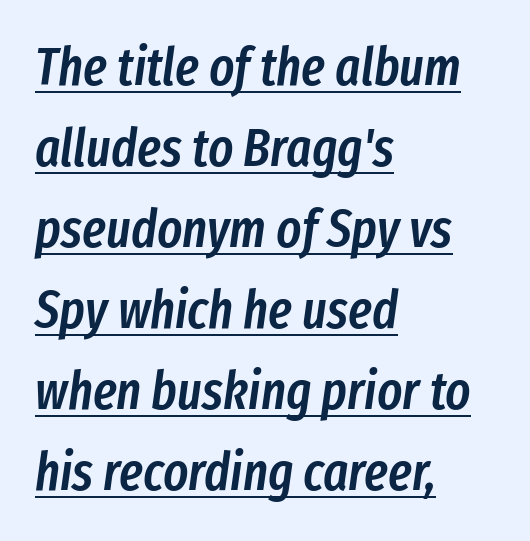
The image shows 53 px semibold, condensed type, italic (leaning right); set left-aligned, normal line spacing (1.53x), normal letter spacing, underlined; low stroke contrast and a medium x-height.
